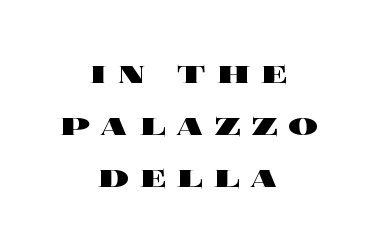
The image shows 37 px heavy, wide type, upright; set centered, normal line spacing (1.4x), unusually wide letter spacing (+0.28 em), not underlined; a large x-height.
